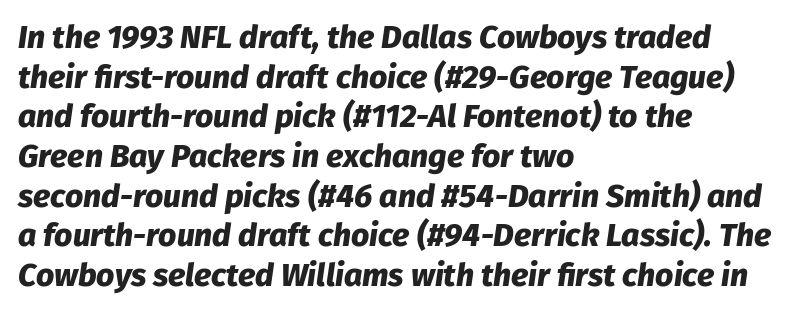
The image shows 32 px heavy type, italic (leaning right); set left-aligned, line spacing 1.24x, normal letter spacing, not underlined; low stroke contrast and a medium x-height.
